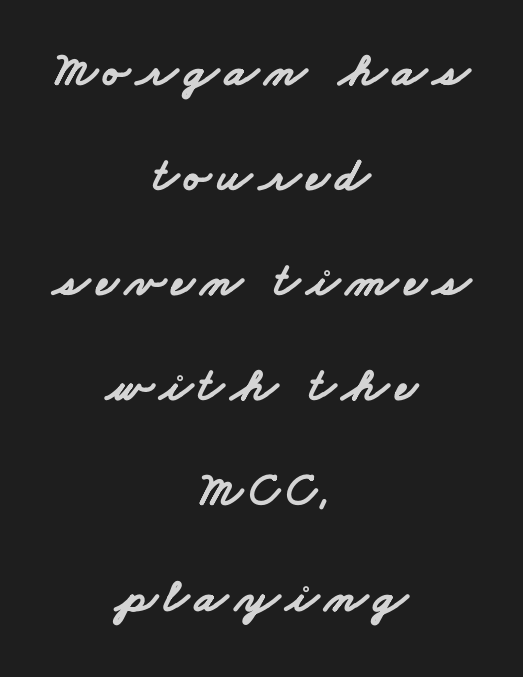
The text block is weighted toward neither margin, spreading evenly from the middle. Nothing sits at the stroke ends, so this counts as sans-serif. These lines stand farther apart than default settings would place them. A typesetter would call this proportional, since set widths differ per character. Is the type bold? Yes — the strokes are clearly thick and heavy.
